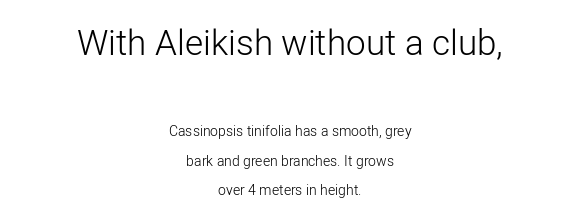
Q: Is the text bold? A: No.
Q: Is the text italic (slanted)? A: No, it is upright.
Q: Is the typeface a serif or a sans-serif typeface? A: Sans-serif.
Q: Is the text underlined? A: No.
Q: How is the paragraph aligned? A: Centered.
Q: Is the spacing between letters normal or unusually wide? A: Normal.
Q: Is the spacing between lines tight, normal or loose? A: Loose.
Q: Which block of text is set in a larger size, the first (top) or the second (bottom)? A: The first (top) one.
Q: Width (condensed, normal, or wide)? A: Normal.
Q: Stroke contrast? A: Low.
Q: x-height? A: Medium.
Q: Monospaced? A: No.
